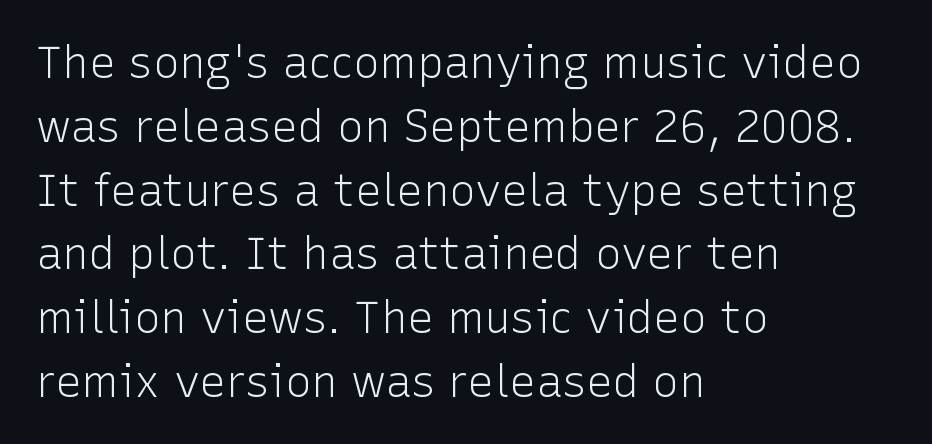
{"serif": "no", "italic": "no", "bold": "no", "weight": "light", "width": "normal", "stroke_contrast": "low", "x_height": "medium", "monospaced": "no", "underline": "no", "align": "left", "line_spacing": "normal", "line_spacing_ratio": 1.45, "letter_spacing": "normal", "letter_spacing_em": 0.0, "glyph_px": 44}
